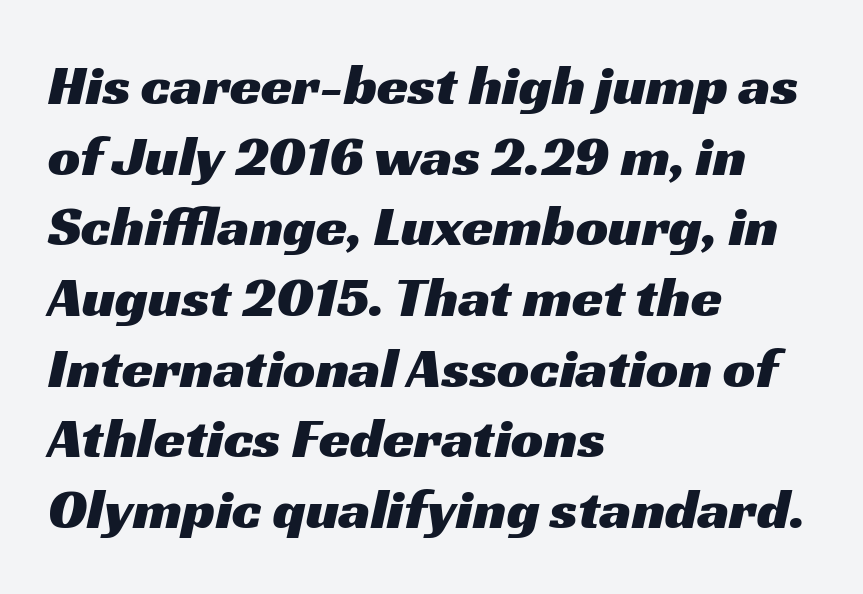
Q: Is the typeface a serif or a sans-serif typeface? A: Sans-serif.
Q: Is the text underlined? A: No.
Q: How is the paragraph aligned? A: Left-aligned.
Q: Is the spacing between letters normal or unusually wide? A: Normal.
Q: Width (condensed, normal, or wide)? A: Wide.
Q: Stroke contrast? A: Medium.
Q: x-height? A: Medium.
Q: Monospaced? A: No.
